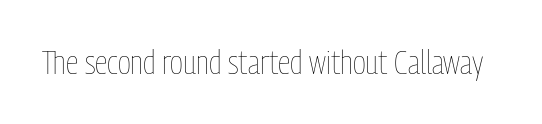
{"italic": "no", "bold": "no", "weight": "thin", "width": "condensed", "stroke_contrast": "low", "x_height": "medium", "monospaced": "no", "underline": "no", "letter_spacing": "normal", "letter_spacing_em": 0.0, "glyph_px": 33}
